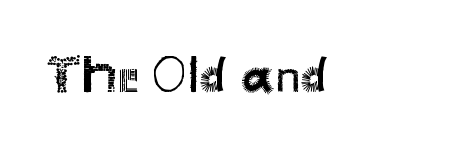
A typesetter would label this face a sans. In terms of letterspacing, this is plain default setting. These lines are rendered in a variable-pitch font. These glyphs show unthickened strokes, regular width or finer.
